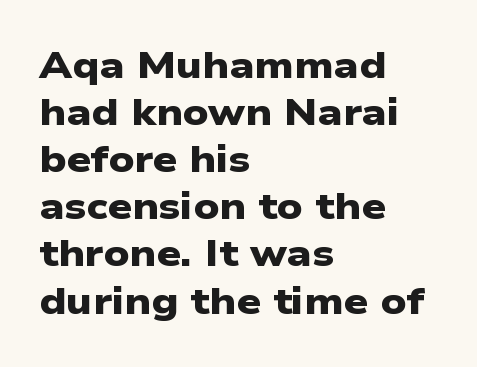
The typesetting leans heavy: a genuine bold. Proportional: the letters do not fall into vertical columns. Horizontal alignment here is leftward, the default for most running prose. Examine the stroke ends and you'll find no serifs.
